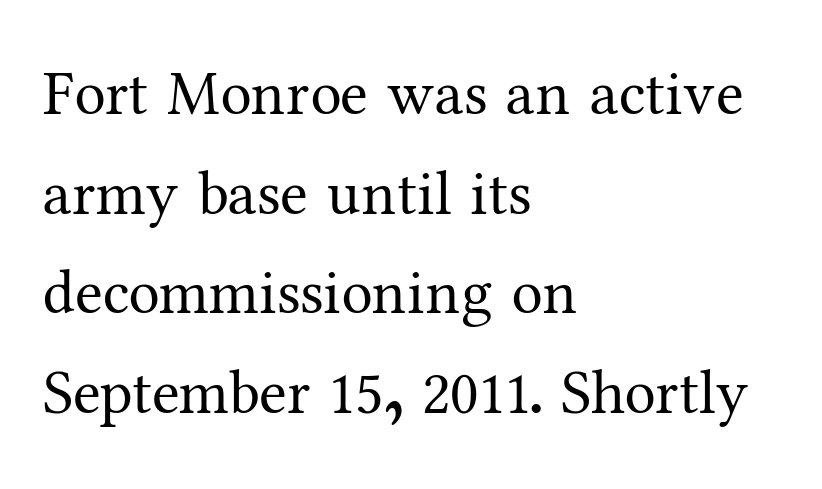
Serif or sans? Serif — the stroke terminals have little feet. Glance below the letters and you will spot only blank space. This is roman type, the default non-slanted kind. The tracking reads as untouched default to a designer's eye. The rendering uses natural spacing where letterforms have individual widths.
